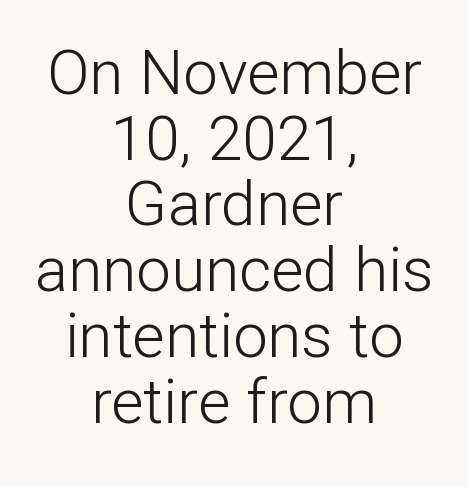
{"serif": "no", "italic": "no", "bold": "no", "weight": "light", "width": "normal", "stroke_contrast": "low", "x_height": "medium", "monospaced": "no", "underline": "no", "align": "center", "line_spacing": "tight", "line_spacing_ratio": 1.06, "letter_spacing": "normal", "letter_spacing_em": 0.0, "glyph_px": 62}
